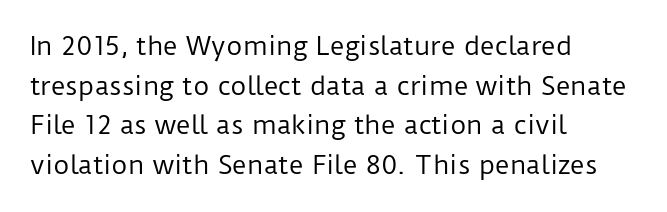
The image shows 25 px text type, upright; set left-aligned, normal line spacing (1.59x), normal letter spacing, not underlined.
